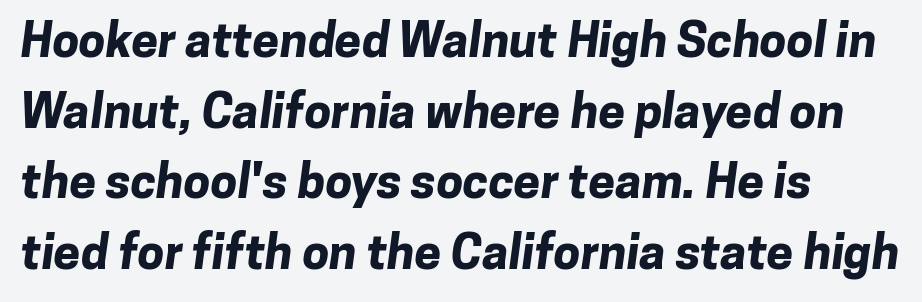
{"serif": "no", "bold": "yes", "weight": "bold", "width": "normal", "stroke_contrast": "low", "x_height": "medium", "monospaced": "no", "underline": "no", "align": "left", "line_spacing": "normal", "line_spacing_ratio": 1.47, "letter_spacing": "normal", "letter_spacing_em": 0.0, "glyph_px": 48}
